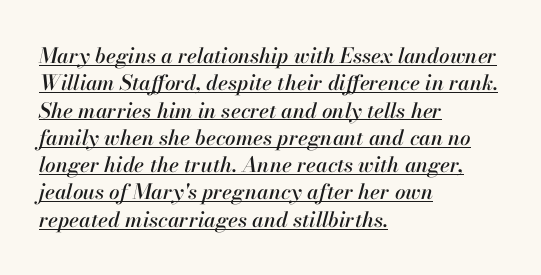
The space between consecutive lines is moderate. A rule runs beneath these lines of type. Compared with typical body copy, the letter spacing here is the same. Designer's note — italics engaged.
